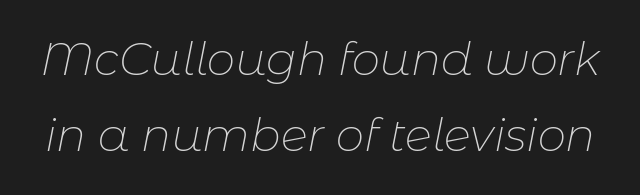
Q: Is the text bold? A: No.
Q: Is the text italic (slanted)? A: Yes, it leans right by about 11 degrees.
Q: Is the text underlined? A: No.
Q: Is the spacing between letters normal or unusually wide? A: Normal.
Q: Is the spacing between lines tight, normal or loose? A: Normal.
Q: Width (condensed, normal, or wide)? A: Normal.
Q: Stroke contrast? A: Low.
Q: x-height? A: Medium.
Q: Monospaced? A: No.
